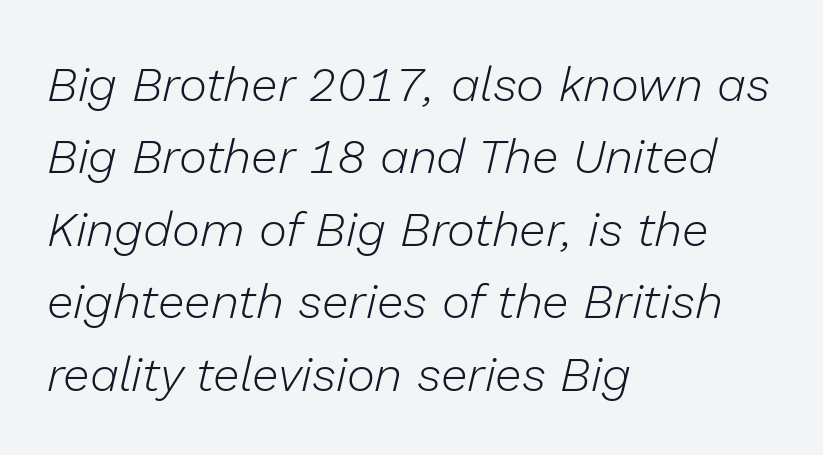
The image shows 48 px light type, italic (leaning right); set left-aligned, normal line spacing (1.51x), normal letter spacing, not underlined; low stroke contrast and a medium x-height.
